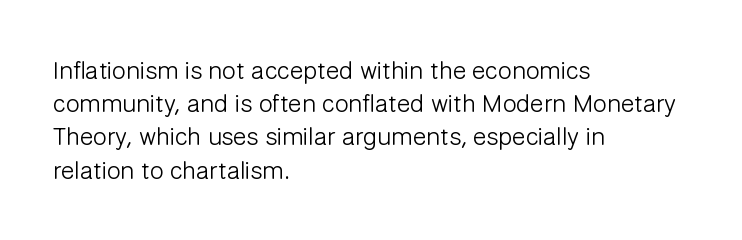
Q: Is the text bold? A: No.
Q: Is the text italic (slanted)? A: No, it is upright.
Q: Is the text underlined? A: No.
Q: How is the paragraph aligned? A: Left-aligned.
Q: Is the spacing between letters normal or unusually wide? A: Normal.
Q: Is the spacing between lines tight, normal or loose? A: Normal.
